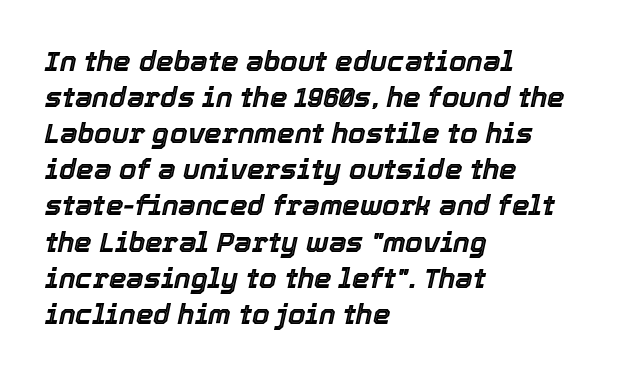
Designer's note — italics engaged. Only glyphs here, with clear space below each row. The letters advance in unequal steps, a hallmark of proportional type. Quick note: interline space is typical.
